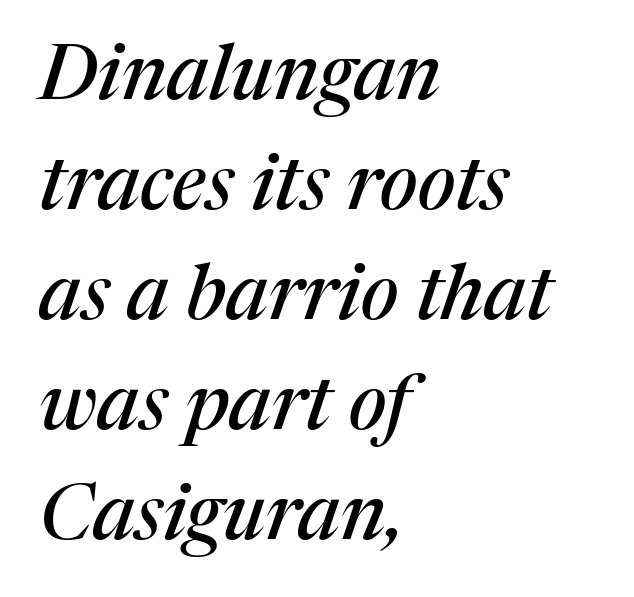
Q: Is the text italic (slanted)? A: Yes, it leans right by about 17 degrees.
Q: Is the typeface a serif or a sans-serif typeface? A: Serif.
Q: Is the text underlined? A: No.
Q: How is the paragraph aligned? A: Left-aligned.
Q: Is the spacing between letters normal or unusually wide? A: Normal.
Q: Is the spacing between lines tight, normal or loose? A: Normal.
Q: Width (condensed, normal, or wide)? A: Normal.
Q: Stroke contrast? A: Medium.
Q: x-height? A: Medium.
Q: Monospaced? A: No.
